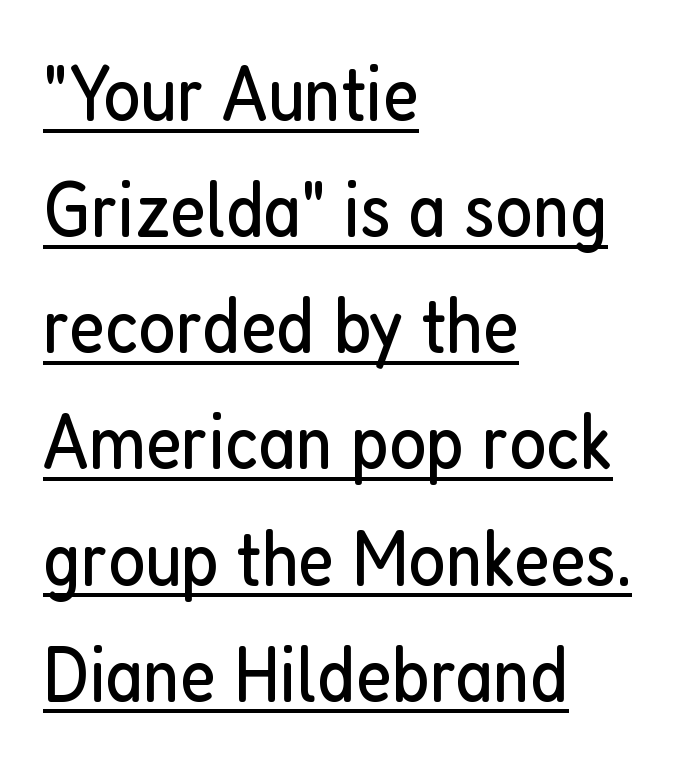
Q: Is the text bold? A: No.
Q: Is the text italic (slanted)? A: No, it is upright.
Q: Is the typeface a serif or a sans-serif typeface? A: Sans-serif.
Q: Is the text underlined? A: Yes.
Q: How is the paragraph aligned? A: Left-aligned.
Q: Is the spacing between letters normal or unusually wide? A: Normal.
Q: Is the spacing between lines tight, normal or loose? A: Normal.
Q: Width (condensed, normal, or wide)? A: Condensed.
Q: Stroke contrast? A: Low.
Q: x-height? A: Medium.
Q: Monospaced? A: No.
